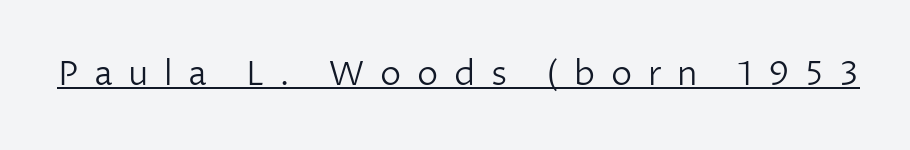
Notice how a bar underscores the lettering throughout. A typesetter would call this heavily tracked-out type. Do the characters align in a grid? No, the font is proportional. Vertical strokes here are truly vertical. Stems here are at most as thick as an everyday book face.
